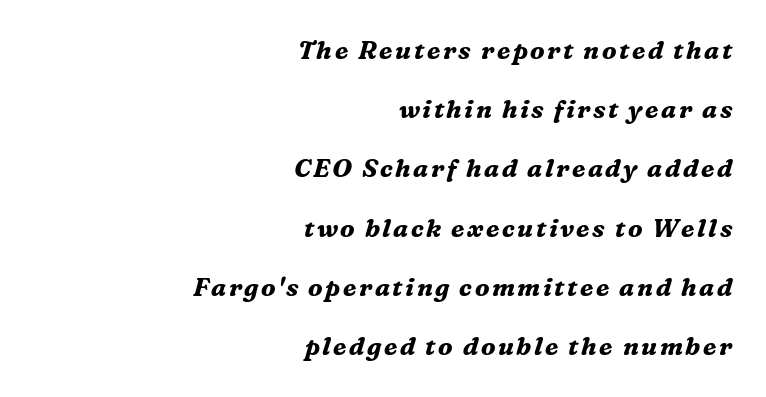
{"italic": "yes", "lean": "right", "slant_degrees": 16, "bold": "yes", "underline": "no", "align": "right", "line_spacing": "loose", "line_spacing_ratio": 2.37, "glyph_px": 25}
